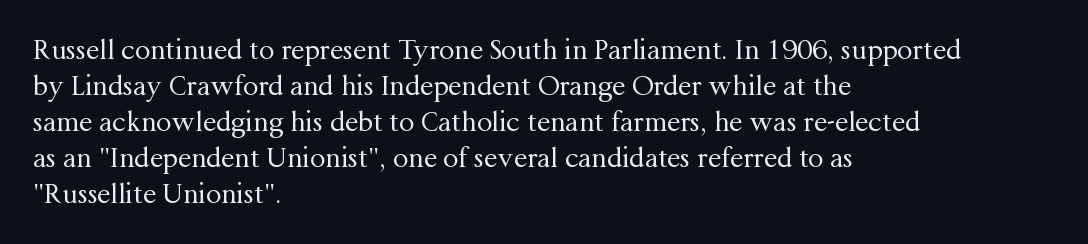
A clean baseline with only descenders dipping below it. The letters stand upright; this is a roman face. The letterforms sit shoulder to shoulder at normal distance. The compositor pushed each line to the left boundary.
